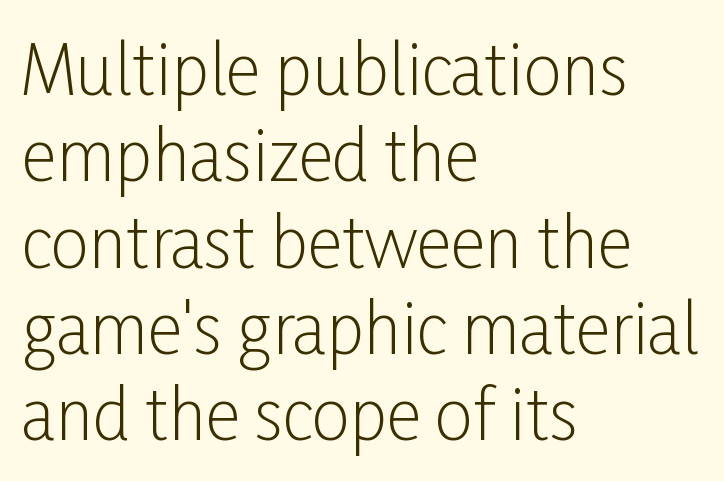
Serifs: no, the terminals of the letterforms are clean. These glyphs show unthickened strokes, regular width or finer. Is this a fixed-width face? No — the glyphs have proportional, varying widths. This sample uses plain, unmodified letter spacing.
